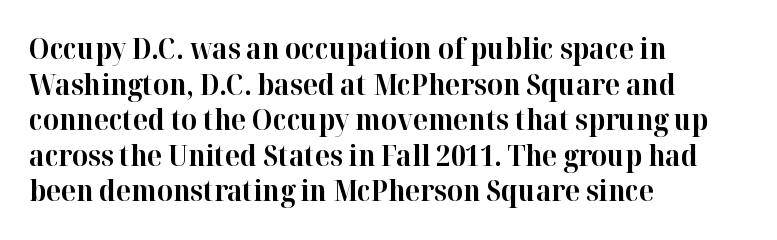
{"serif": "yes", "italic": "no", "bold": "yes", "weight": "bold", "width": "normal", "stroke_contrast": "high", "x_height": "medium", "monospaced": "no", "underline": "no", "align": "left", "line_spacing": "normal", "line_spacing_ratio": 1.27, "letter_spacing": "normal", "letter_spacing_em": 0.0, "glyph_px": 28}
